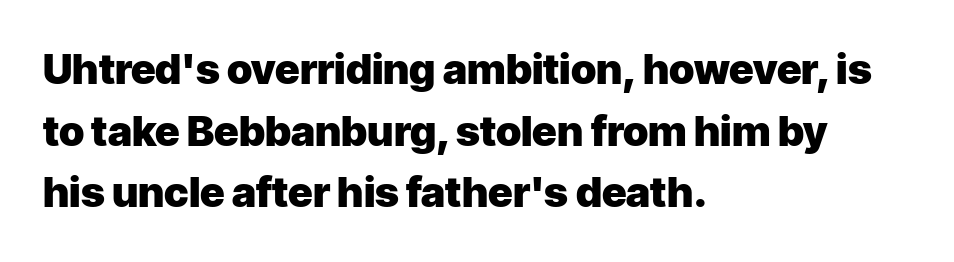
{"serif": "no", "italic": "no", "bold": "yes", "weight": "heavy", "width": "normal", "stroke_contrast": "low", "x_height": "medium", "monospaced": "no", "underline": "no", "align": "left", "line_spacing": "normal", "line_spacing_ratio": 1.47, "letter_spacing": "normal", "letter_spacing_em": 0.0, "glyph_px": 42}
